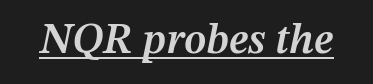
The passage shown is typed in a proportional face where columns would drift. The rendering uses the underline text-decoration. The strokes are fattened partway — semibold, not bold. Short note: letters normally spaced. This is oblique type, the kind used for emphasis or titles.
